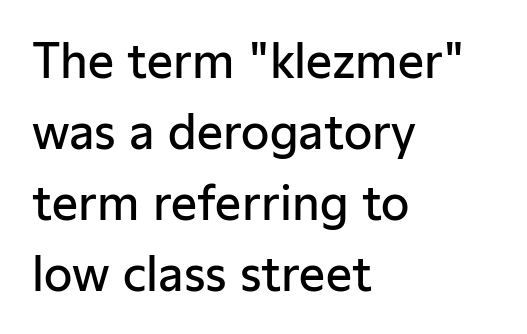
The image shows 46 px semibold sans-serif type, upright; set left-aligned, normal line spacing (1.54x), normal letter spacing, not underlined; low stroke contrast and a medium x-height.
